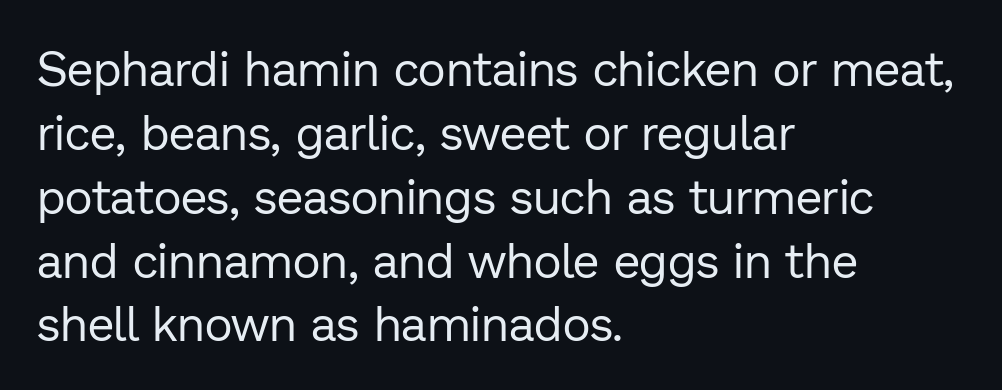
{"serif": "no", "italic": "no", "bold": "no", "weight": "regular", "width": "normal", "stroke_contrast": "low", "x_height": "medium", "monospaced": "no", "underline": "no", "align": "left", "line_spacing": "normal", "line_spacing_ratio": 1.33, "letter_spacing": "normal", "letter_spacing_em": 0.0, "glyph_px": 48}
